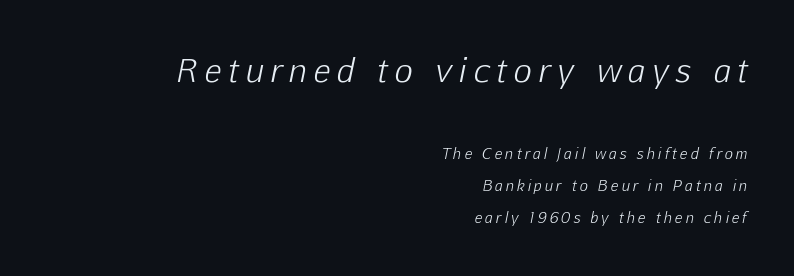
{"italic": "yes", "lean": "right", "slant_degrees": 12, "bold": "no", "weight": "light", "width": "normal", "stroke_contrast": "low", "x_height": "medium", "monospaced": "no", "underline": "no", "align": "right", "line_spacing": "loose", "line_spacing_ratio": 2.28, "letter_spacing": "wide", "letter_spacing_em": 0.23, "larger_block": "first", "size_ratio": 2.21, "glyph_px": 31}
